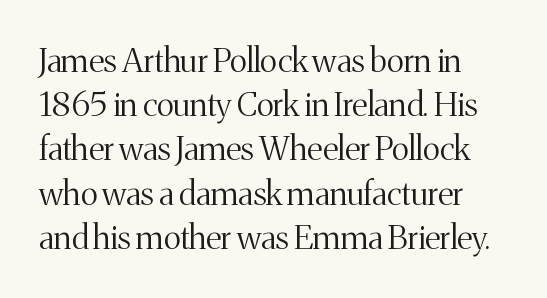
The typeface has the unassuming heft of standard copy or less. A typesetter would label this face a serif. Letters rest on an invisible, unmarked baseline. A typesetter would call this zero additional tracking.
